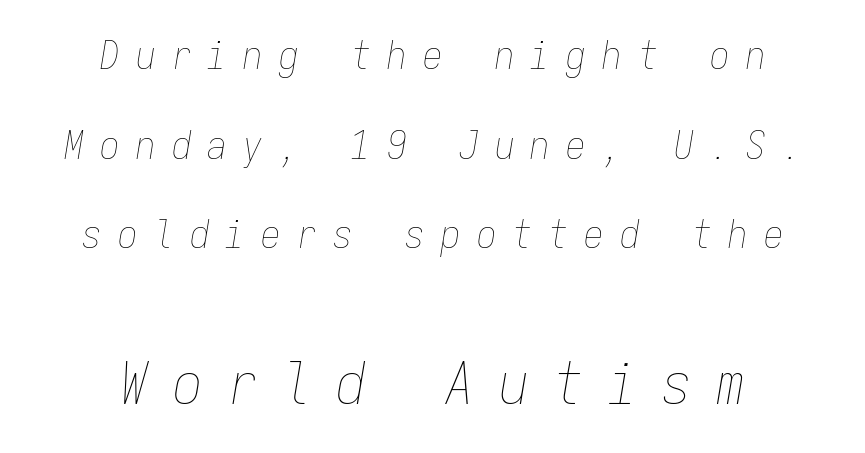
A typesetter would call this heavily tracked-out type. A typesetter would call this monospace, since all characters share one set width. Stroke mass is kept to a normal reading level or below. How would I describe the line gaps? Wide and relaxed. The designer gave the closing block more size than the opening block. Reading down the block, each line starts at a different indent, mirrored at its end.
